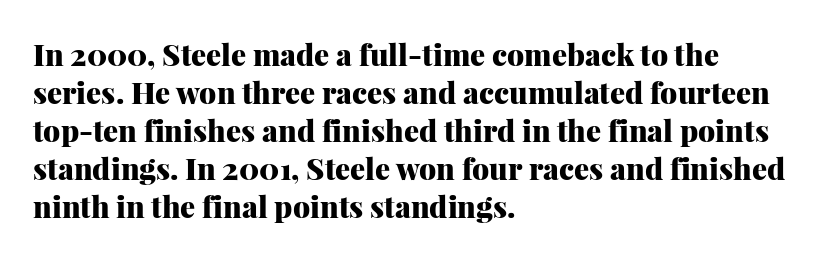
The image shows 30 px heavy serif type, upright; set left-aligned, normal line spacing (1.27x), normal letter spacing, not underlined; medium stroke contrast and a medium x-height.
